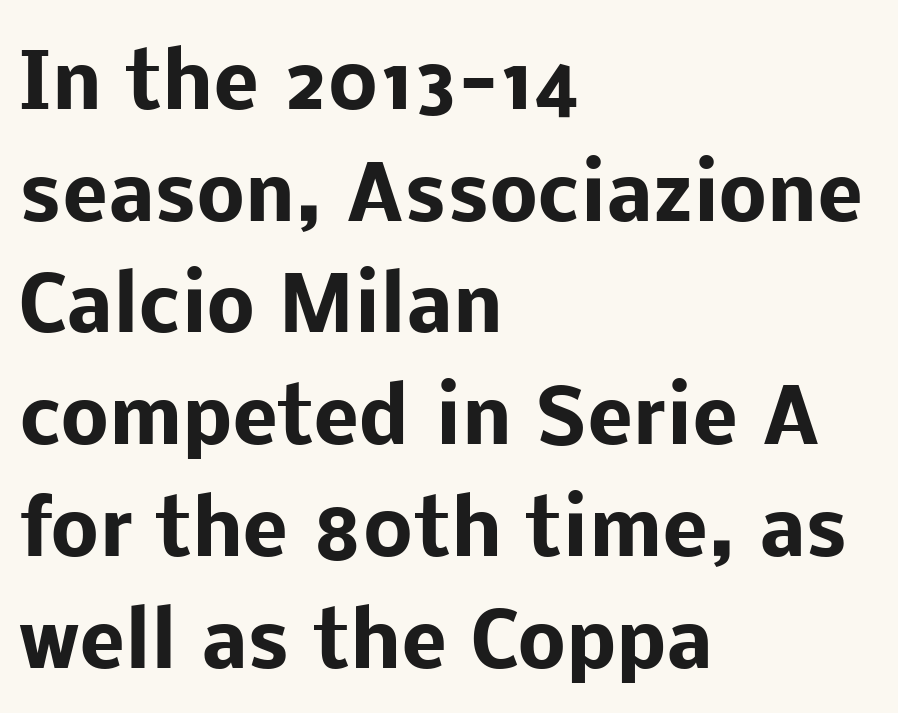
{"serif": "no", "italic": "no", "bold": "yes", "weight": "heavy", "width": "normal", "stroke_contrast": "low", "x_height": "medium", "monospaced": "no", "underline": "no", "align": "left", "line_spacing": "normal", "line_spacing_ratio": 1.47, "letter_spacing": "normal", "letter_spacing_em": 0.0, "glyph_px": 76}
